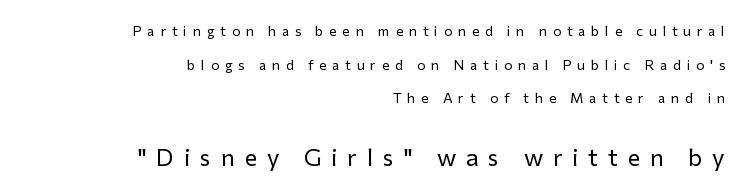
All the whitespace from short lines collects on the left. Does the leading feel generous? Absolutely, it's lavish. The passage shown is not underscored anywhere. In terms of posture, this sample is upright. Reading top to bottom, the characters get bigger at the block break. Letter spacing: wide.
